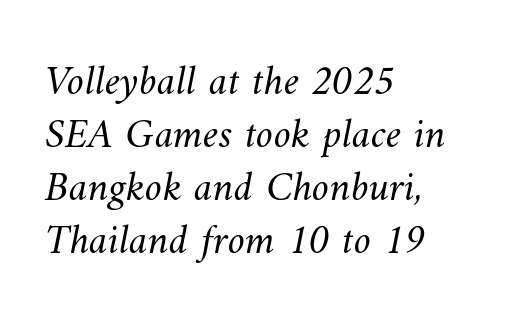
{"bold": "no", "weight": "light", "width": "normal", "stroke_contrast": "medium", "x_height": "small", "monospaced": "no", "underline": "no", "align": "left", "line_spacing_ratio": 1.23, "letter_spacing": "normal", "letter_spacing_em": 0.0, "glyph_px": 43}
